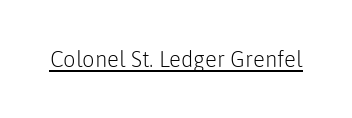
{"italic": "no", "bold": "no", "underline": "yes", "letter_spacing": "normal", "letter_spacing_em": 0.0, "glyph_px": 22}
